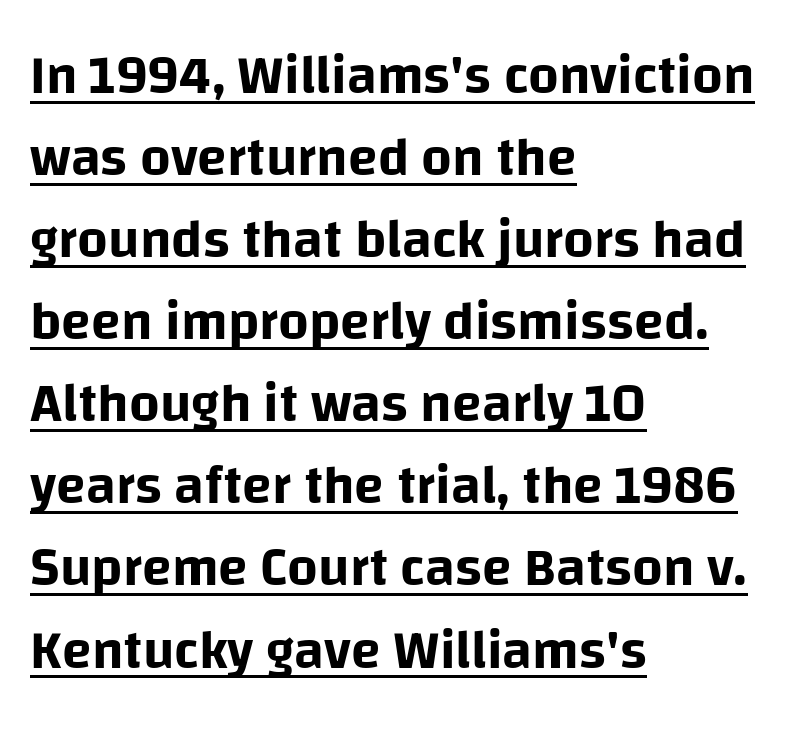
{"serif": "no", "italic": "no", "width": "normal", "stroke_contrast": "low", "x_height": "large", "monospaced": "no", "underline": "yes", "align": "left", "line_spacing": "normal", "line_spacing_ratio": 1.52, "letter_spacing": "normal", "letter_spacing_em": 0.0, "glyph_px": 54}
